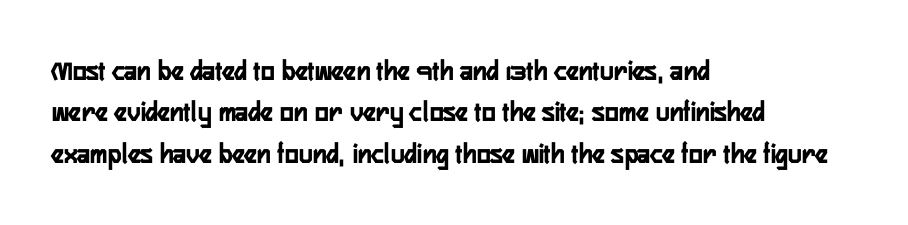
{"serif": "no", "italic": "no", "bold": "yes", "weight": "semibold", "width": "condensed", "stroke_contrast": "low", "x_height": "medium", "monospaced": "no", "underline": "no", "align": "left", "line_spacing": "normal", "line_spacing_ratio": 1.43, "letter_spacing": "normal", "letter_spacing_em": 0.0, "glyph_px": 29}
